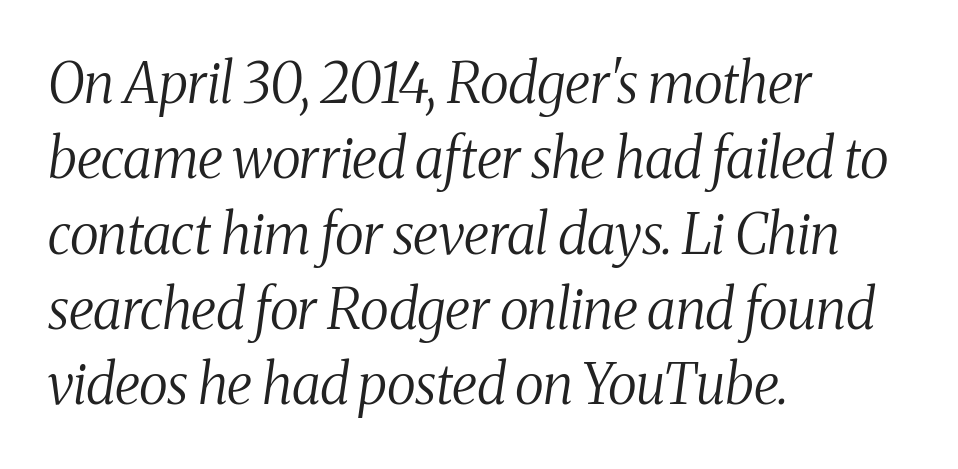
Q: Is the text bold? A: No.
Q: Is the text italic (slanted)? A: Yes, it leans right by about 8 degrees.
Q: Is the typeface a serif or a sans-serif typeface? A: Serif.
Q: Is the text underlined? A: No.
Q: How is the paragraph aligned? A: Left-aligned.
Q: Is the spacing between letters normal or unusually wide? A: Normal.
Q: Is the spacing between lines tight, normal or loose? A: Normal.
Q: Width (condensed, normal, or wide)? A: Condensed.
Q: Stroke contrast? A: Medium.
Q: x-height? A: Medium.
Q: Monospaced? A: No.
